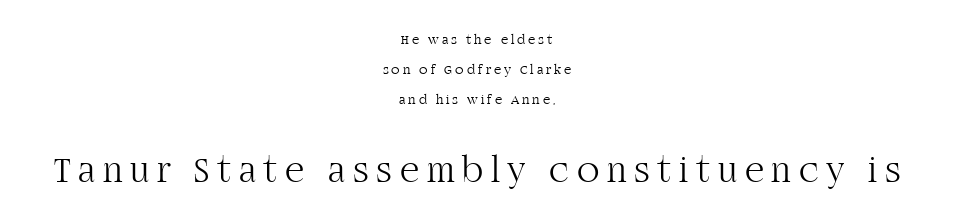
Q: Is the text bold? A: No.
Q: Is the text italic (slanted)? A: No, it is upright.
Q: Is the typeface a serif or a sans-serif typeface? A: Serif.
Q: Is the text underlined? A: No.
Q: How is the paragraph aligned? A: Centered.
Q: Is the spacing between letters normal or unusually wide? A: Unusually wide.
Q: Is the spacing between lines tight, normal or loose? A: Loose.
Q: Which block of text is set in a larger size, the first (top) or the second (bottom)? A: The second (bottom) one.
Q: Width (condensed, normal, or wide)? A: Normal.
Q: Stroke contrast? A: High.
Q: x-height? A: Large.
Q: Monospaced? A: No.
